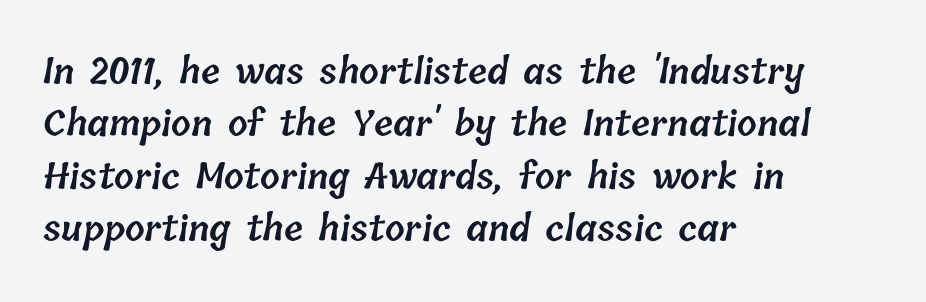
{"bold": "semi", "weight": "semibold", "width": "normal", "stroke_contrast": "low", "x_height": "medium", "monospaced": "no", "underline": "no", "align": "left", "line_spacing": "normal", "line_spacing_ratio": 1.5, "letter_spacing": "normal", "letter_spacing_em": 0.0, "glyph_px": 35}
